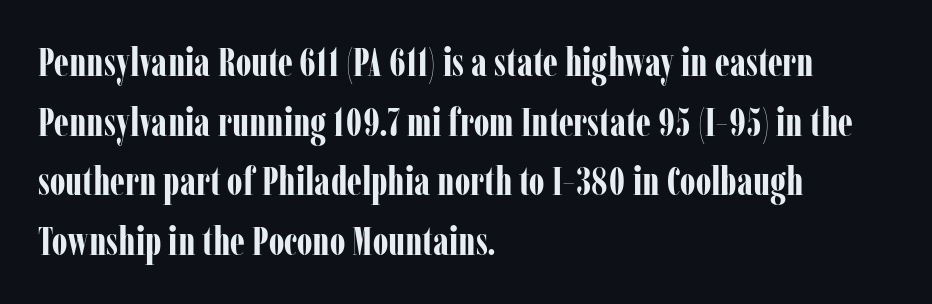
{"serif": "yes", "italic": "no", "bold": "yes", "weight": "bold", "width": "condensed", "stroke_contrast": "low", "x_height": "medium", "monospaced": "no", "underline": "no", "align": "left", "line_spacing": "normal", "line_spacing_ratio": 1.53, "letter_spacing": "normal", "letter_spacing_em": 0.0, "glyph_px": 39}
